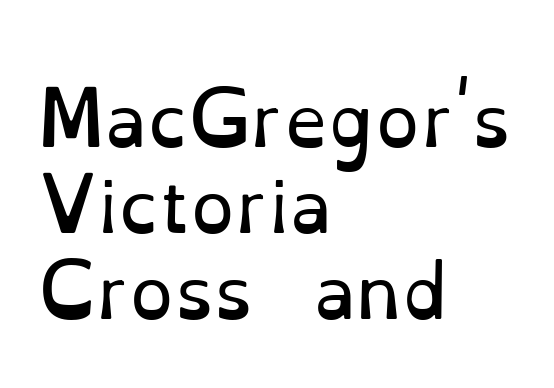
Summary of weight: not heavy and not bold. A student would call this left alignment; a typographer would say flush left, rag right. The rendering shows small feet on the letterforms — a serif design. The letters advance in unequal steps, a hallmark of proportional type. Glance below the letters and you will spot only blank space.
